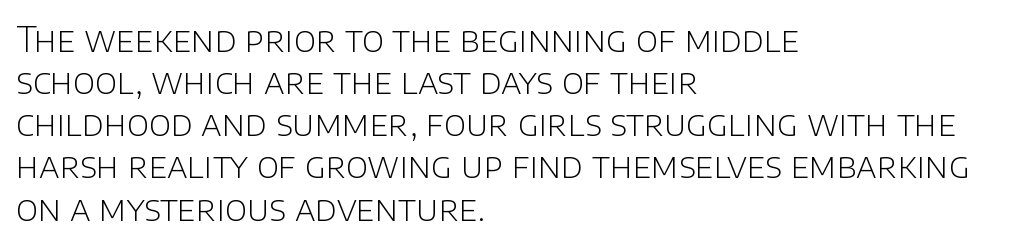
The specimen omits any rule beneath the text block's lines. In terms of letterspacing, this is plain default setting. In terms of letterform style, serifs are entirely absent. Style check: upright. Think of a printed novel: that variable character pitch is what you see here.
